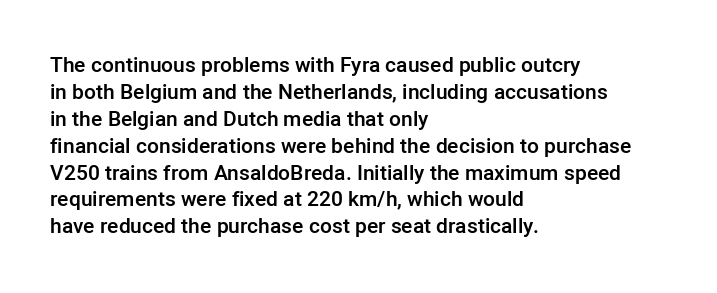
Q: Is the text bold? A: Semi-bold.
Q: Is the text italic (slanted)? A: No, it is upright.
Q: Is the text underlined? A: No.
Q: How is the paragraph aligned? A: Left-aligned.
Q: Is the spacing between letters normal or unusually wide? A: Normal.
Q: Is the spacing between lines tight, normal or loose? A: Normal.
